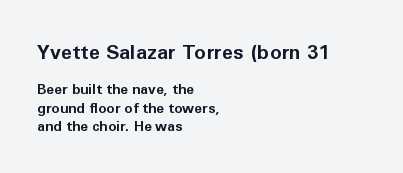
Caption: upper text group enlarged, lower text group reduced. Does the copy run flush right? No — it runs flush left. Does extra space separate the letters? No, they use regular spacing. A full-strength bold gives these letters their thick strokes.
